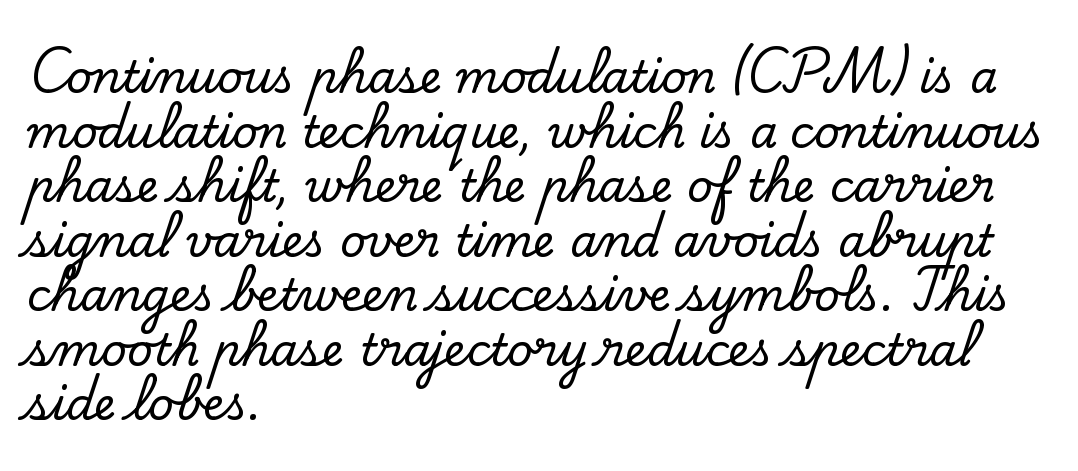
The image shows 44 px serif type; set left-aligned, line spacing 1.24x, normal letter spacing, not underlined; low stroke contrast and a small x-height.
